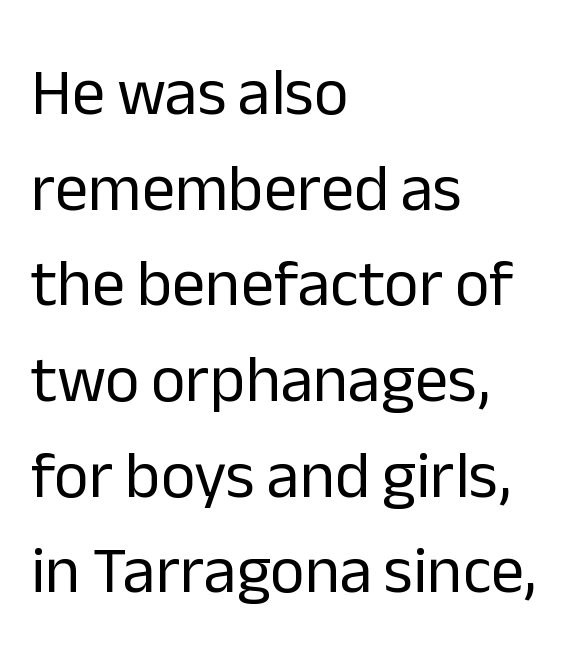
Teacher's note: observe the even left margin — that is flush-left alignment. A sans-serif font was chosen for this passage. Baseline-to-baseline distance is the conventional proportion of letter height. These lines were composed using upright roman letters.
